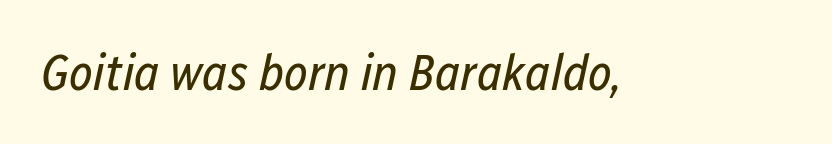
{"italic": "yes", "lean": "right", "slant_degrees": 12, "bold": "no", "weight": "regular", "width": "condensed", "stroke_contrast": "low", "x_height": "medium", "monospaced": "no", "underline": "no", "letter_spacing": "normal", "letter_spacing_em": 0.0, "glyph_px": 51}
